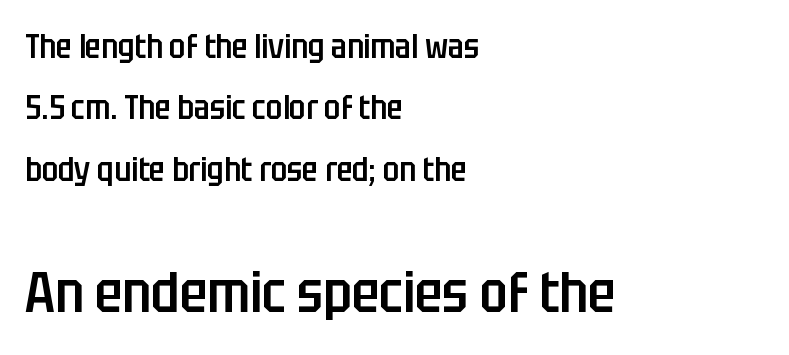
The image shows 57 px semibold, condensed sans-serif type, upright; set left-aligned, line spacing 1.86x, normal letter spacing, not underlined; the second (bottom) block is 1.73x larger; low stroke contrast and a large x-height.
